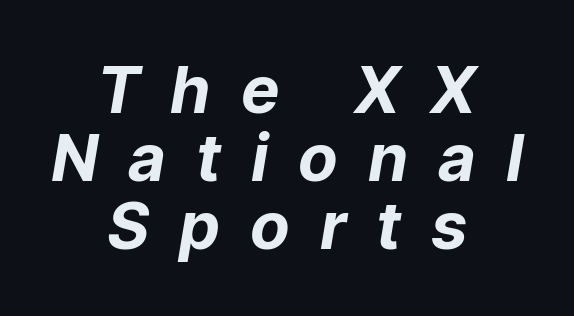
Q: Is the text bold? A: Yes.
Q: Is the text italic (slanted)? A: Yes, it leans right by about 9 degrees.
Q: Is the text underlined? A: No.
Q: How is the paragraph aligned? A: Centered.
Q: Is the spacing between letters normal or unusually wide? A: Unusually wide.
Q: Is the spacing between lines tight, normal or loose? A: Tight.
Q: Width (condensed, normal, or wide)? A: Normal.
Q: Stroke contrast? A: Low.
Q: x-height? A: Medium.
Q: Monospaced? A: No.
